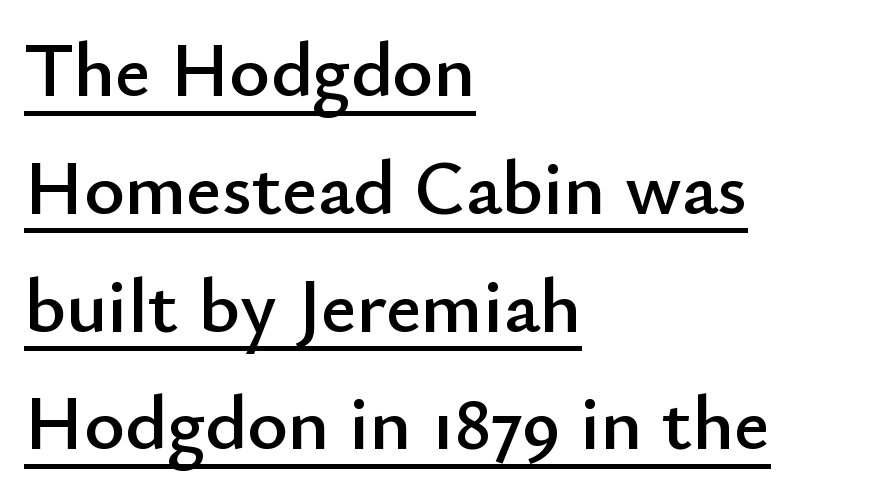
Q: Is the text italic (slanted)? A: No, it is upright.
Q: Is the typeface a serif or a sans-serif typeface? A: Sans-serif.
Q: Is the text underlined? A: Yes.
Q: How is the paragraph aligned? A: Left-aligned.
Q: Is the spacing between letters normal or unusually wide? A: Normal.
Q: Is the spacing between lines tight, normal or loose? A: Normal.
Q: Width (condensed, normal, or wide)? A: Normal.
Q: Stroke contrast? A: Low.
Q: x-height? A: Small.
Q: Monospaced? A: No.
